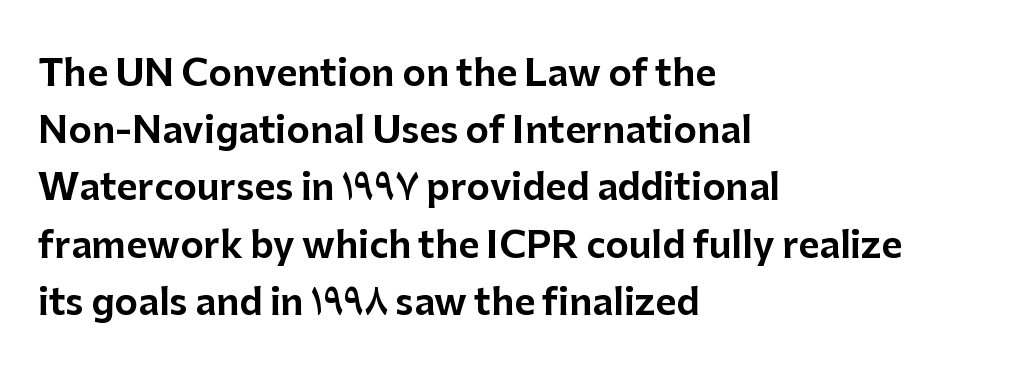
Proportional: the letters do not fall into vertical columns. Is there any slant? The stems are plumb. In terms of letterform style, serifs are entirely absent. Letters rest on an invisible, unmarked baseline. Observe the ordinary spacing: letters are neighbours, not strangers. Caption: multi-line text, flush left, ragged right.
